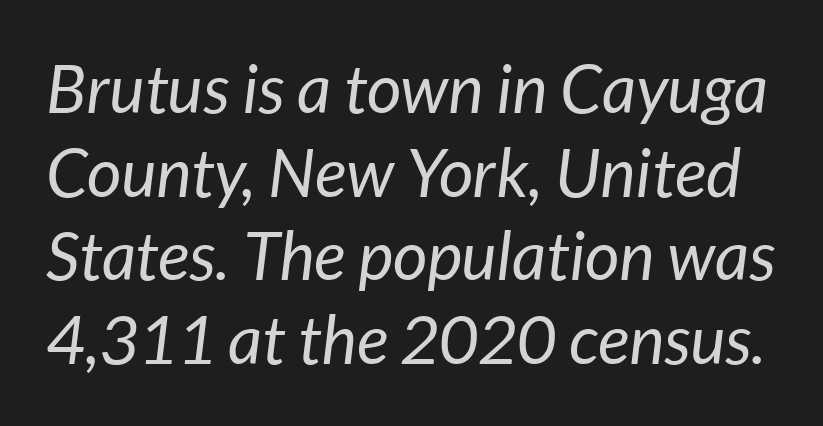
{"italic": "yes", "lean": "right", "slant_degrees": 7, "bold": "no", "weight": "regular", "width": "normal", "stroke_contrast": "low", "x_height": "medium", "monospaced": "no", "underline": "no", "line_spacing": "normal", "line_spacing_ratio": 1.25, "letter_spacing": "normal", "letter_spacing_em": 0.0, "glyph_px": 67}
